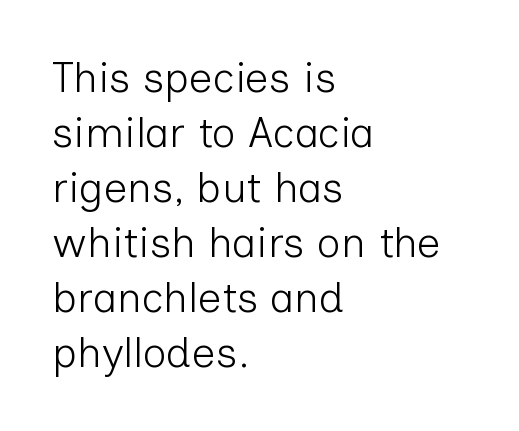
Think of a printed novel: that variable character pitch is what you see here. Successive baselines arrive at the customary interval. The face looks like a standard text weight, possibly lighter. These lines stack with their left ends in a neat column. The zone under the glyphs is completely vacant.
